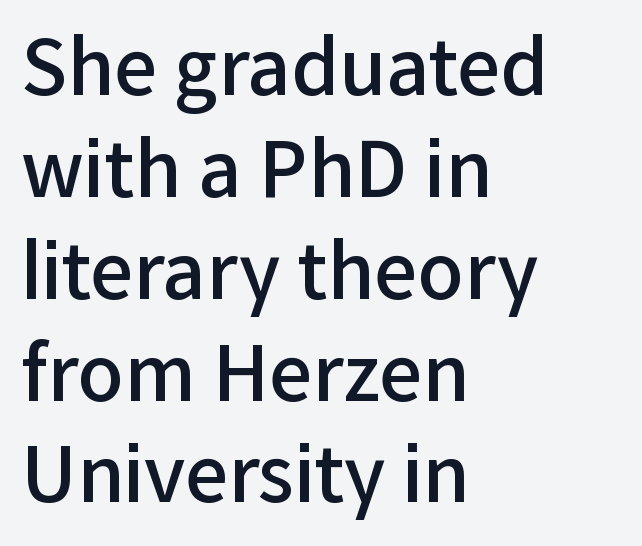
Semibold letterforms, between regular and bold. Unmarked baselines from the first word to the last. The face used here is rendered with its standard letterfit. Short and long lines alike share a common starting point at left. Does the leading feel generous? No, just average.
